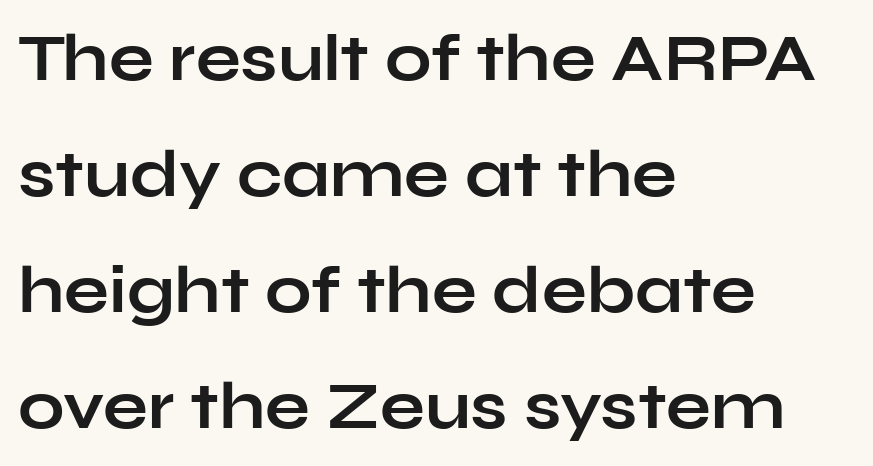
Q: Is the text bold? A: Yes.
Q: Is the text italic (slanted)? A: No, it is upright.
Q: Is the typeface a serif or a sans-serif typeface? A: Sans-serif.
Q: Is the text underlined? A: No.
Q: How is the paragraph aligned? A: Left-aligned.
Q: Is the spacing between letters normal or unusually wide? A: Normal.
Q: Width (condensed, normal, or wide)? A: Wide.
Q: Stroke contrast? A: Low.
Q: x-height? A: Medium.
Q: Monospaced? A: No.
